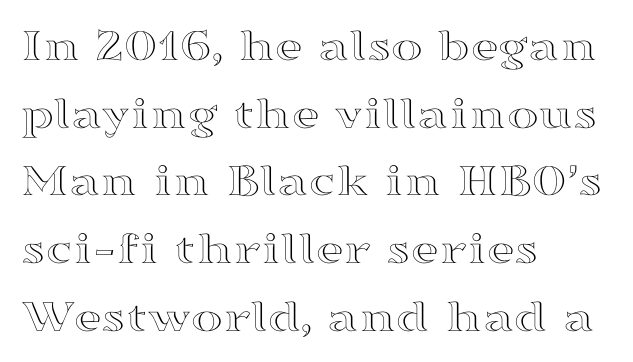
{"italic": "no", "width": "wide", "x_height": "medium", "monospaced": "no", "underline": "no", "align": "left", "line_spacing": "normal", "line_spacing_ratio": 1.41, "letter_spacing": "normal", "letter_spacing_em": 0.0, "glyph_px": 48}
